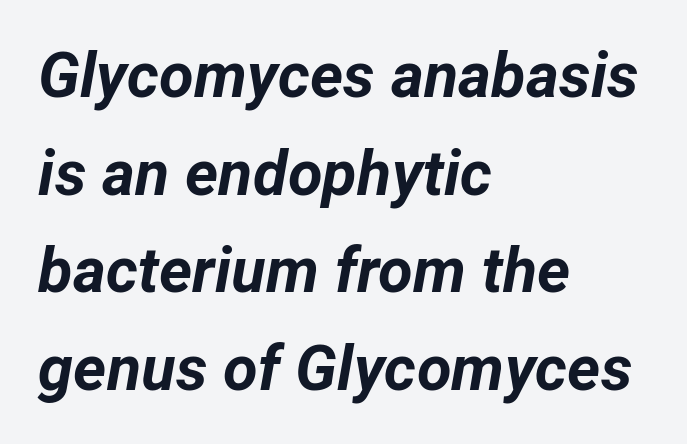
Q: Is the text bold? A: Yes.
Q: Is the text italic (slanted)? A: Yes, it leans right by about 12 degrees.
Q: Is the text underlined? A: No.
Q: How is the paragraph aligned? A: Left-aligned.
Q: Is the spacing between letters normal or unusually wide? A: Normal.
Q: Is the spacing between lines tight, normal or loose? A: Normal.
Q: Width (condensed, normal, or wide)? A: Normal.
Q: Stroke contrast? A: Low.
Q: x-height? A: Medium.
Q: Monospaced? A: No.
